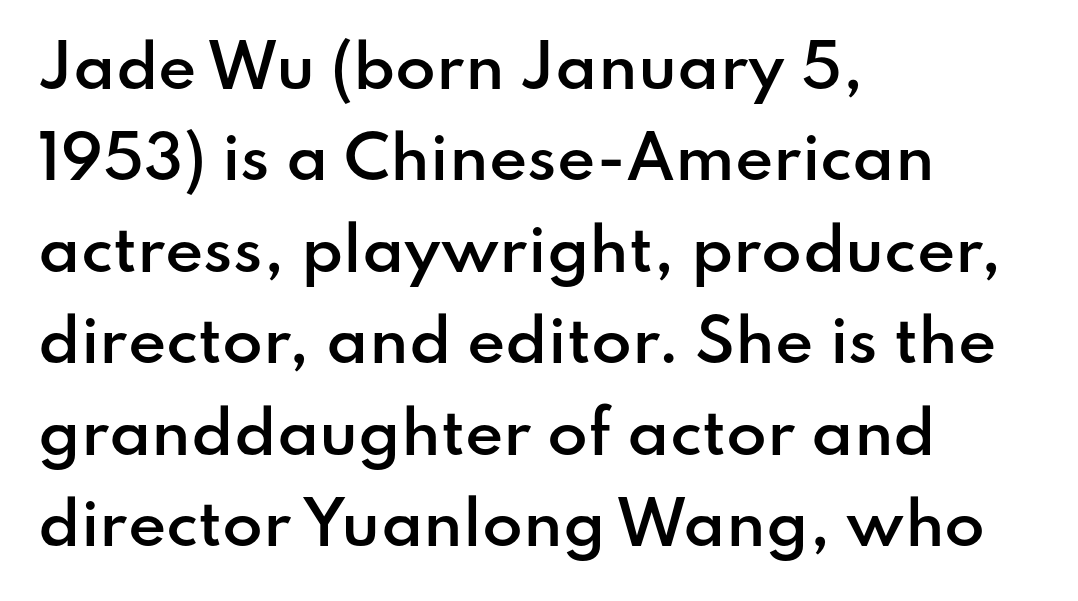
The image shows 59 px semibold sans-serif type, upright; set left-aligned, normal line spacing (1.55x), normal letter spacing, not underlined; low stroke contrast and a small x-height.
